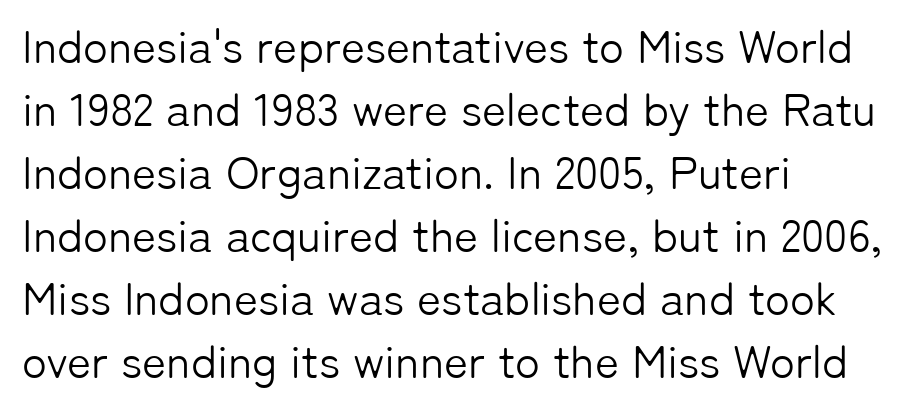
{"serif": "no", "italic": "no", "bold": "no", "weight": "light", "width": "normal", "stroke_contrast": "low", "x_height": "medium", "monospaced": "no", "underline": "no", "align": "left", "line_spacing": "normal", "line_spacing_ratio": 1.37, "letter_spacing": "normal", "letter_spacing_em": 0.0, "glyph_px": 46}
